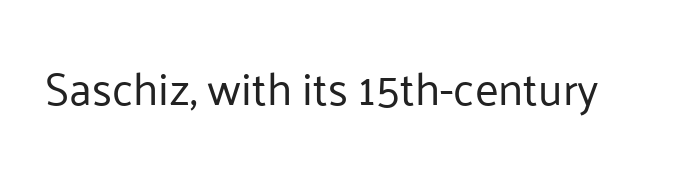
Look at the tracking — it's just the regular setting, nothing added. To sum up the face: it is a sans, with no serifs. Varying glyph widths throughout — classic text-font behaviour. Weight class: somewhere from thin through regular. Lines of text with bare space underneath.
